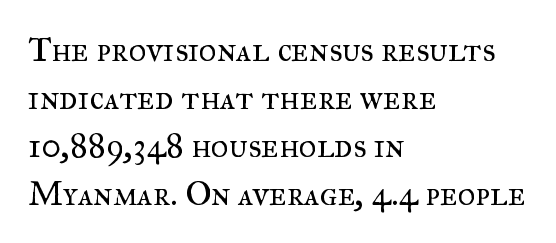
The image shows 34 px regular-weight serif type, upright; set left-aligned, normal line spacing (1.41x), normal letter spacing, not underlined; medium stroke contrast and a small x-height.
